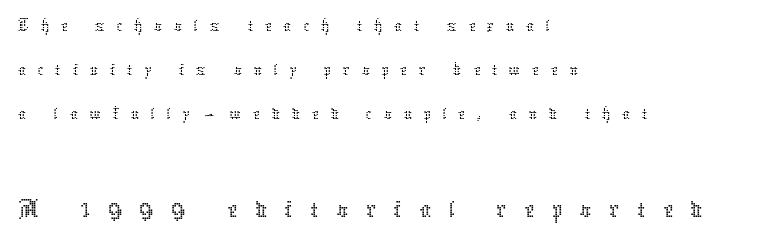
Each new line begins almost immediately beneath the previous one. In terms of letterspacing, this is a distinctly airy, spread setting. The zone under the glyphs is completely vacant. You get the small type first, then a jump to larger type.
